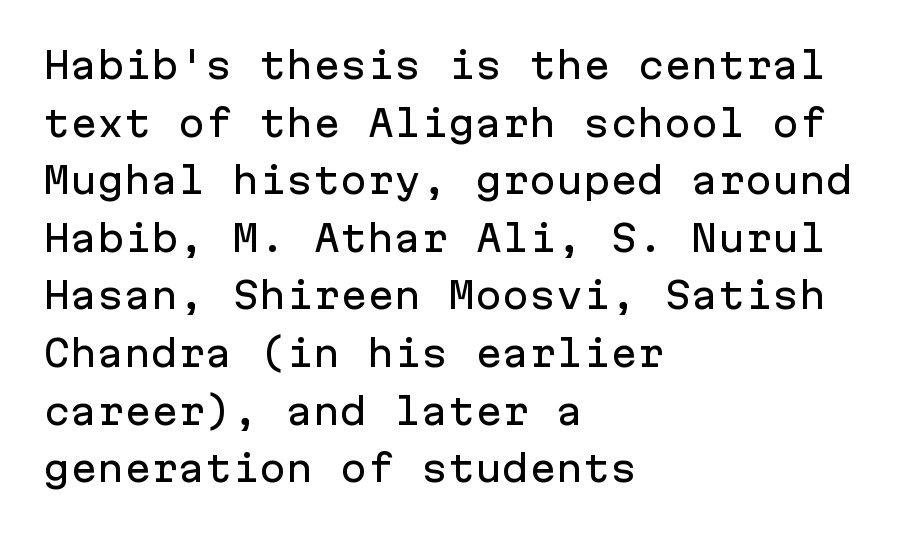
The image shows 36 px sans-serif type, upright, monospaced; set left-aligned, normal line spacing (1.6x), normal letter spacing, not underlined; low stroke contrast and a medium x-height.
